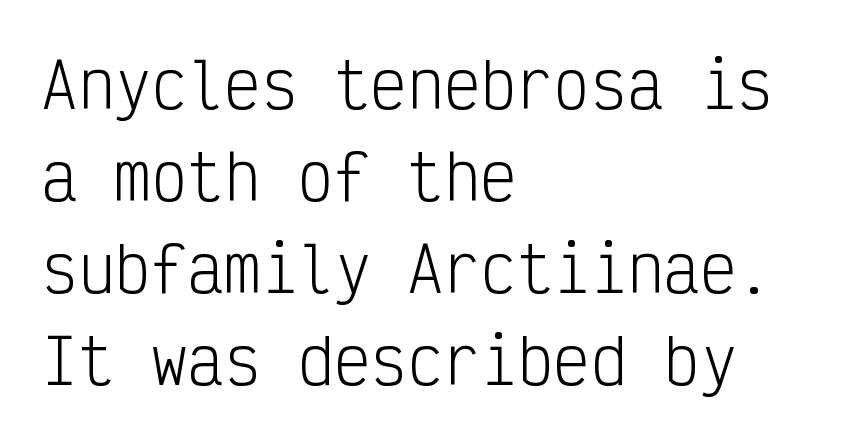
The image shows 61 px light, condensed sans-serif type, upright, monospaced; set left-aligned, normal line spacing (1.51x), normal letter spacing, not underlined; low stroke contrast and a medium x-height.
